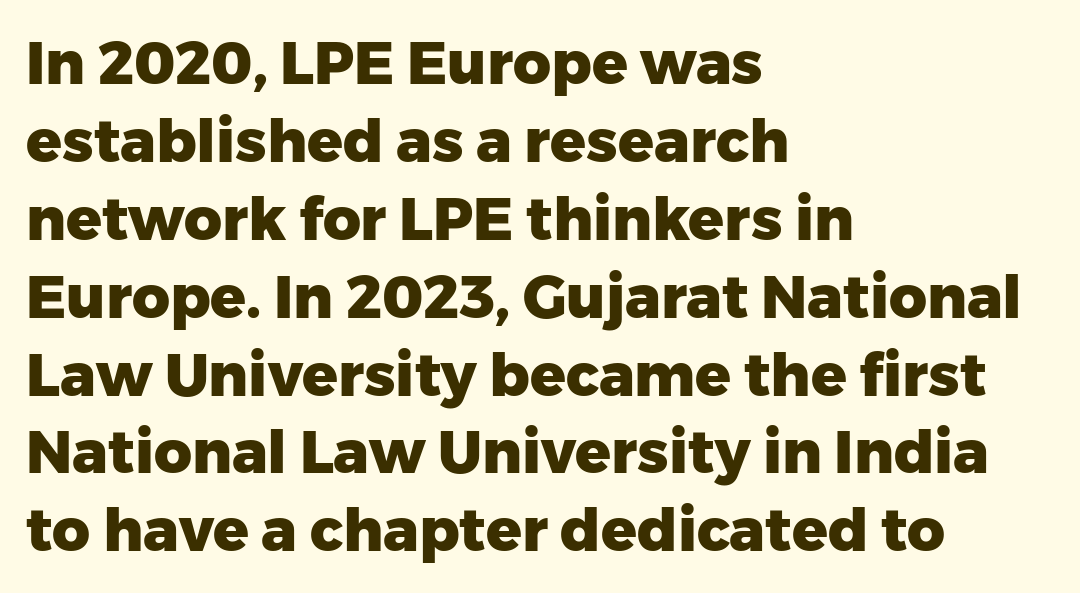
{"serif": "no", "italic": "no", "bold": "yes", "weight": "heavy", "width": "normal", "stroke_contrast": "low", "x_height": "medium", "monospaced": "no", "underline": "no", "align": "left", "line_spacing": "normal", "line_spacing_ratio": 1.32, "letter_spacing": "normal", "letter_spacing_em": 0.0, "glyph_px": 59}
